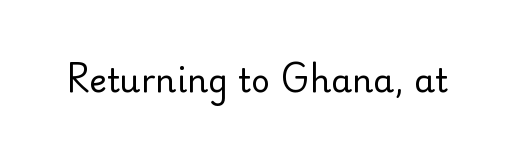
Is the type heavy? It reads as light-to-regular instead. Standard letterfit; no display-style spreading of the glyphs. Typographically, this falls in the sans-serif category. Honestly, there is no underline to notice here at all. You can tell it's not italic because the verticals are truly vertical.
